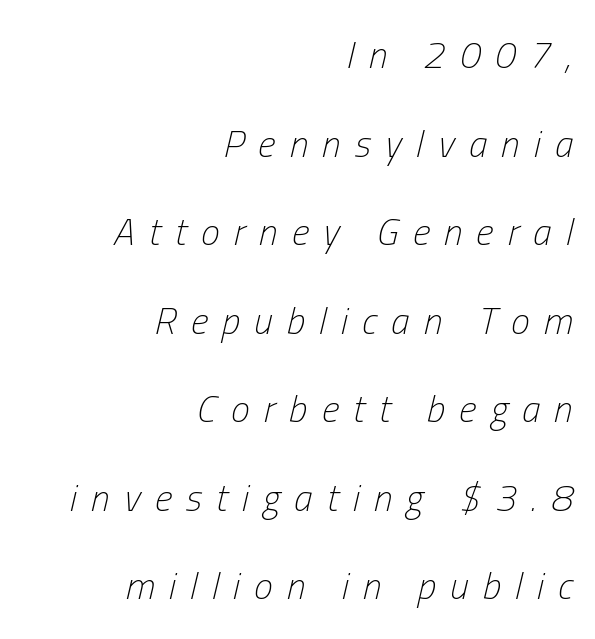
When letters slant like this, we call the style italic. Is the block centered? No — it sits flush against the right margin. Short note: letters widely spaced. The weight tops out at a normal text grade. Rule under the text: the space is simply empty.
